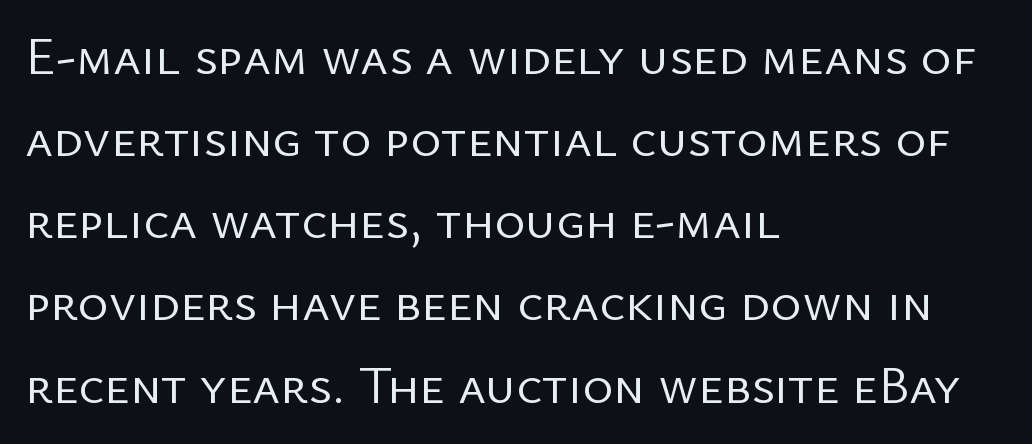
The image shows 53 px regular-weight sans-serif type, upright; set left-aligned, normal line spacing (1.55x), normal letter spacing, not underlined; low stroke contrast and a medium x-height.
